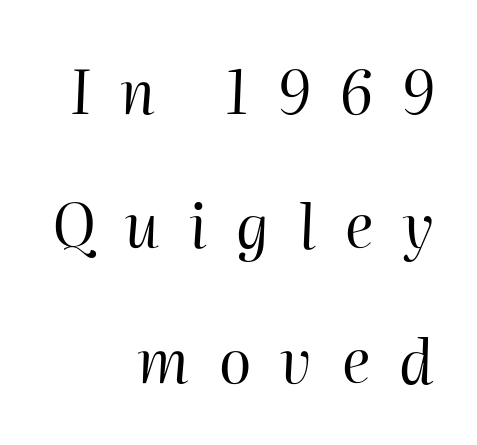
The letters are spread apart with noticeably loose tracking. Letters rest on an invisible, unmarked baseline. Weight: regular or lighter. Notice how the passage keeps a crisp vertical edge on the right only. The passage shown leans; its letterforms are oblique. The passage shown is typed in a proportional face where columns would drift.
